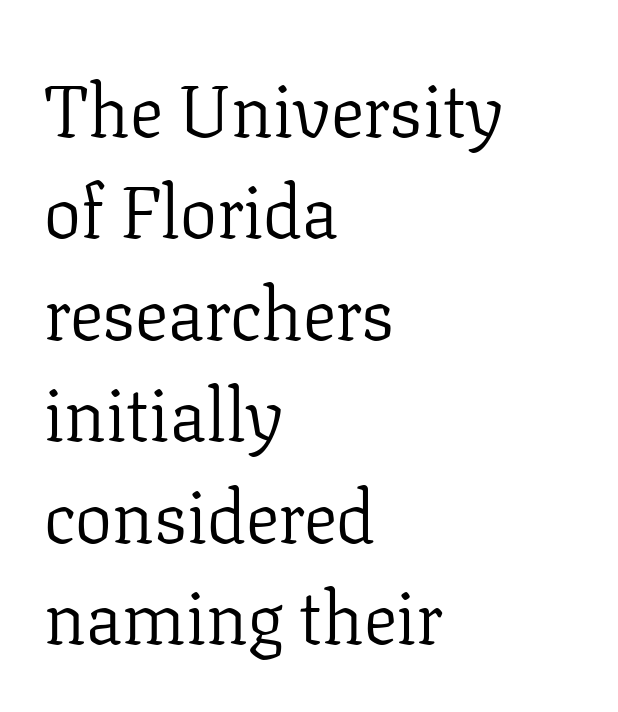
The image shows 74 px light serif type, upright; set left-aligned, normal line spacing (1.37x), normal letter spacing, not underlined; low stroke contrast and a medium x-height.
